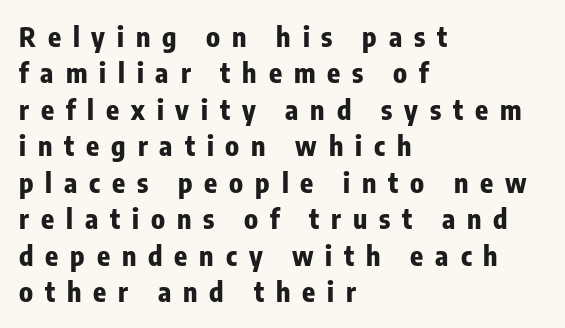
This block has exactly the height ordinary leading produces. One-word summary of the alignment: left. Posture: vertical. Strokes here are thick enough to call this a true bold. These lines have a slow, spaced-out rhythm from letter to letter.
